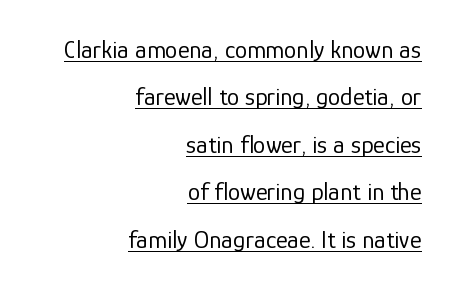
Q: Is the text bold? A: No.
Q: Is the text italic (slanted)? A: No, it is upright.
Q: Is the text underlined? A: Yes.
Q: How is the paragraph aligned? A: Right-aligned.
Q: Is the spacing between letters normal or unusually wide? A: Normal.
Q: Is the spacing between lines tight, normal or loose? A: Loose.
